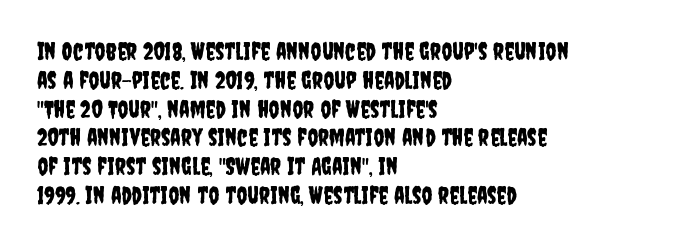
Q: Is the text italic (slanted)? A: No, it is upright.
Q: Is the text underlined? A: No.
Q: How is the paragraph aligned? A: Left-aligned.
Q: Is the spacing between letters normal or unusually wide? A: Normal.
